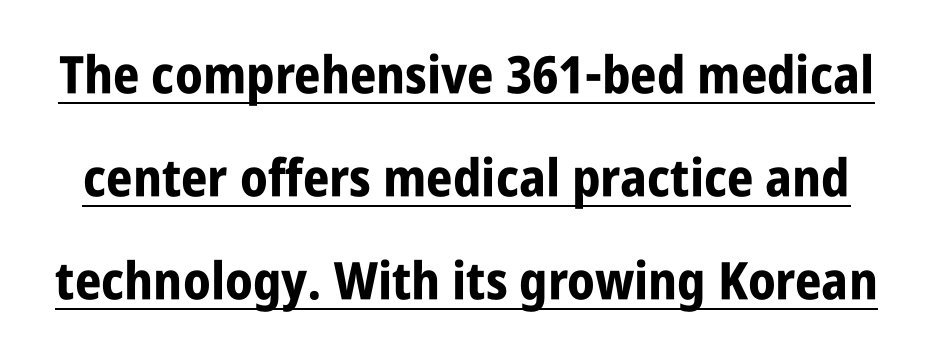
{"serif": "no", "italic": "no", "bold": "yes", "weight": "bold", "width": "condensed", "stroke_contrast": "low", "x_height": "large", "monospaced": "no", "underline": "yes", "line_spacing": "loose", "line_spacing_ratio": 1.98, "letter_spacing": "normal", "letter_spacing_em": 0.0, "glyph_px": 52}
